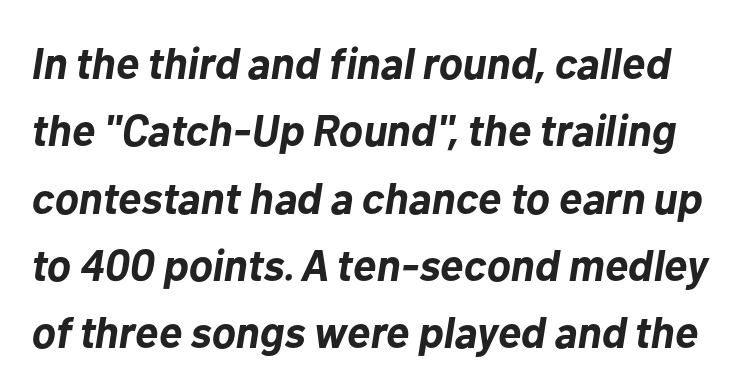
Character widths vary here, with narrow letters taking less room than wide ones. Observe the ordinary spacing: letters are neighbours, not strangers. Notice how the stems are inclined rather than vertical — that's the hallmark of italics. The lines sit at an ordinary, default distance from one another. The words here are not underlined.
